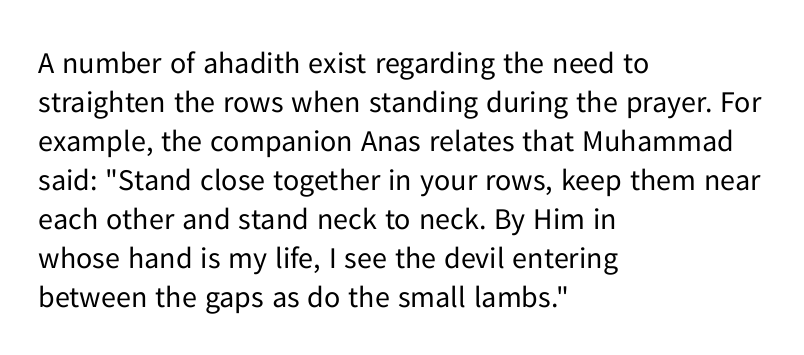
{"serif": "no", "italic": "no", "bold": "no", "weight": "regular", "width": "normal", "stroke_contrast": "low", "x_height": "medium", "monospaced": "no", "underline": "no", "align": "left", "line_spacing": "normal", "line_spacing_ratio": 1.3, "letter_spacing": "normal", "letter_spacing_em": 0.0, "glyph_px": 30}
